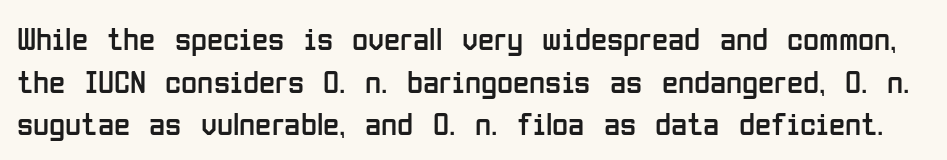
{"serif": "no", "italic": "no", "bold": "no", "weight": "regular", "width": "condensed", "stroke_contrast": "low", "x_height": "medium", "monospaced": "no", "underline": "no", "line_spacing": "normal", "line_spacing_ratio": 1.29, "letter_spacing": "normal", "letter_spacing_em": 0.0, "glyph_px": 33}
